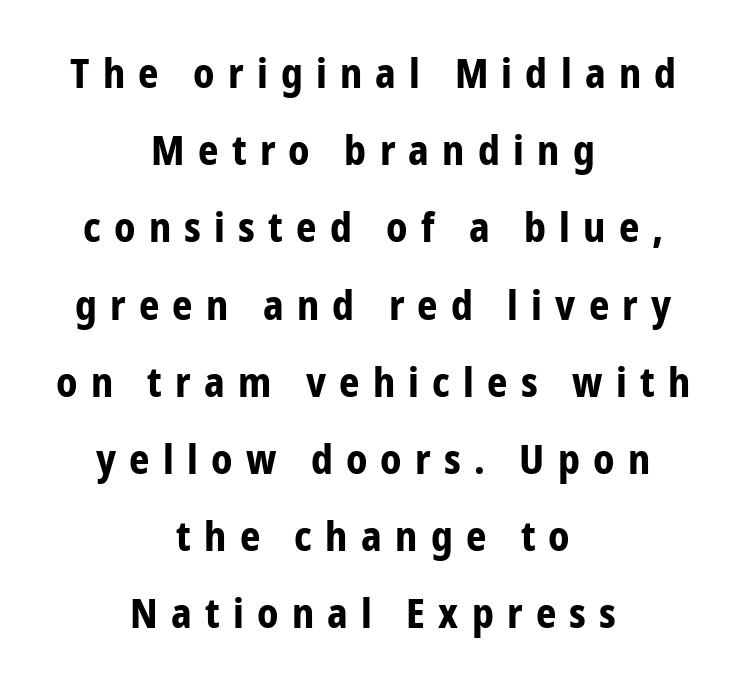
{"serif": "no", "italic": "no", "bold": "yes", "weight": "bold", "width": "condensed", "stroke_contrast": "low", "x_height": "medium", "monospaced": "no", "underline": "no", "align": "center", "line_spacing": "loose", "line_spacing_ratio": 1.93, "letter_spacing": "wide", "letter_spacing_em": 0.33, "glyph_px": 40}
